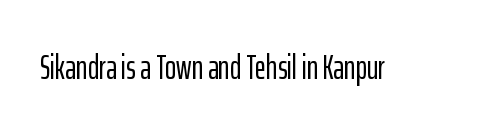
Q: Is the text italic (slanted)? A: No, it is upright.
Q: Is the typeface a serif or a sans-serif typeface? A: Sans-serif.
Q: Is the text underlined? A: No.
Q: Is the spacing between letters normal or unusually wide? A: Normal.
Q: Width (condensed, normal, or wide)? A: Condensed.
Q: Stroke contrast? A: Low.
Q: x-height? A: Medium.
Q: Monospaced? A: No.
